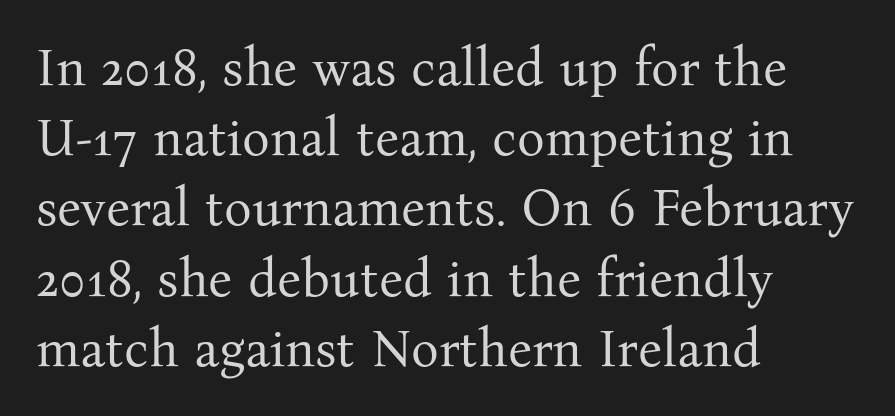
Is this a fixed-width face? No — the glyphs have proportional, varying widths. These lines are composed in type with serifs. Weight: regular or lighter. Line beginnings align vertically; line endings do not.
